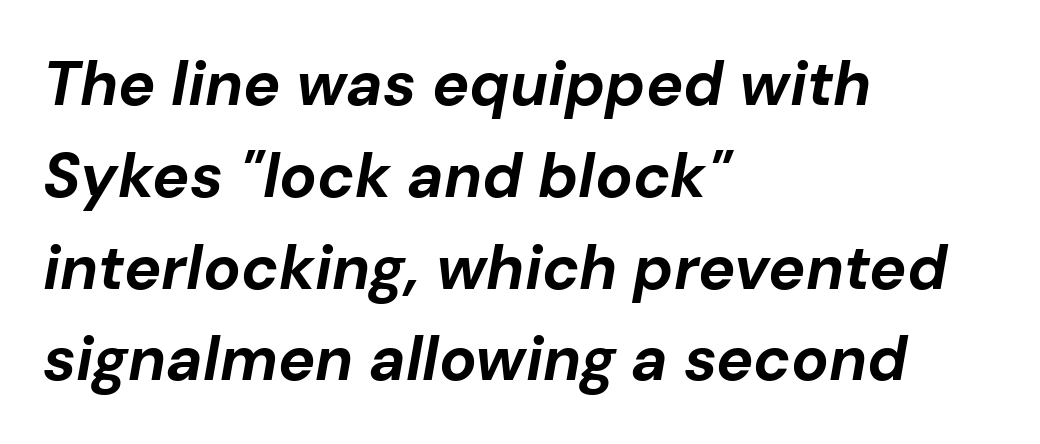
{"italic": "yes", "lean": "right", "slant_degrees": 10, "bold": "yes", "weight": "bold", "width": "normal", "stroke_contrast": "low", "x_height": "medium", "monospaced": "no", "underline": "no", "align": "left", "line_spacing": "normal", "line_spacing_ratio": 1.48, "letter_spacing": "normal", "letter_spacing_em": 0.0, "glyph_px": 62}
